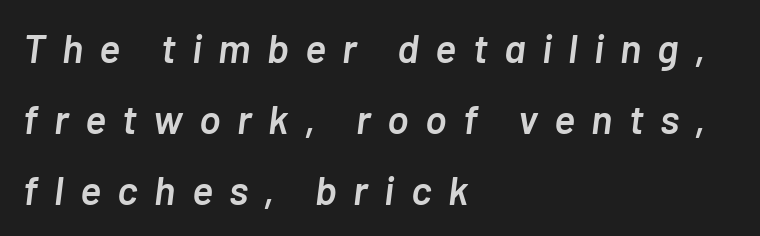
The image shows 40 px semibold type, italic (leaning right); set left-aligned, line spacing 1.77x, unusually wide letter spacing (+0.41 em), not underlined; low stroke contrast and a medium x-height.
